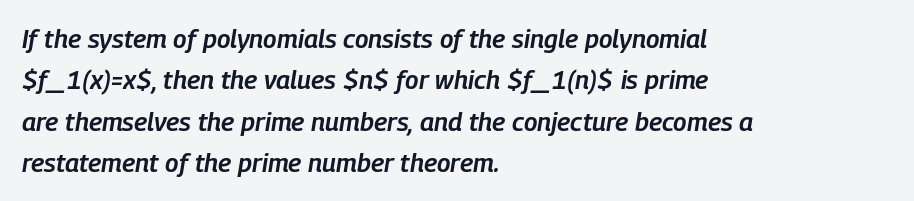
The image shows 26 px text type, italic (leaning right); set left-aligned, normal line spacing (1.59x), normal letter spacing, not underlined.
